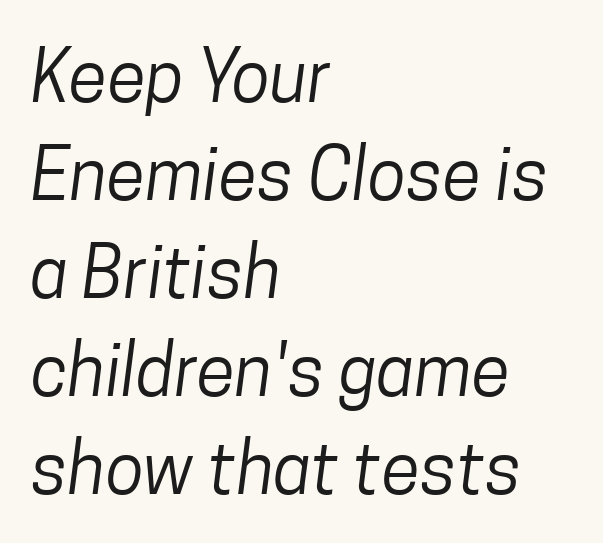
The image shows 71 px regular-weight, condensed sans-serif type; set left-aligned, normal line spacing (1.38x), normal letter spacing, not underlined; low stroke contrast and a medium x-height.
